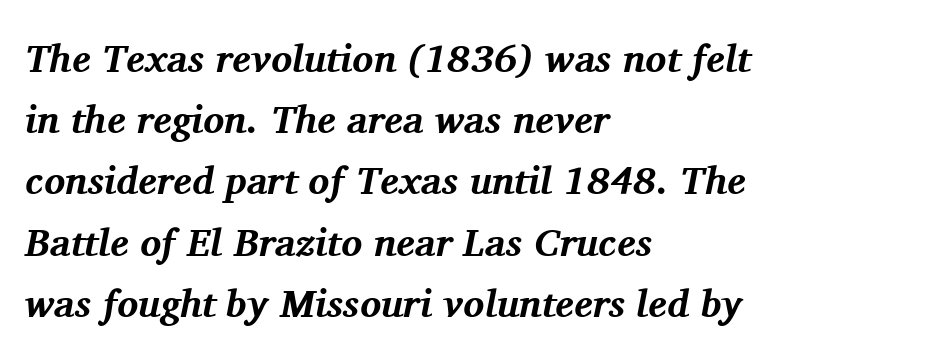
You could not count columns in this text — the font is proportionally spaced. A student would call this left alignment; a typographer would say flush left, rag right. Classification — serif. The rows are spaced the way most documents space them.
